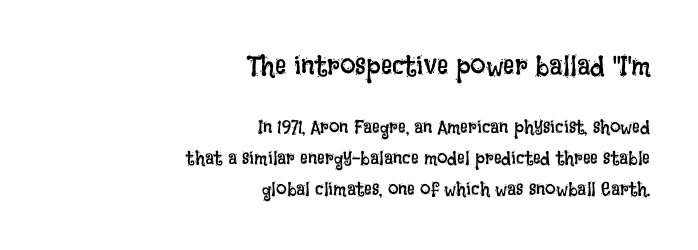
{"italic": "no", "bold": "no", "weight": "regular", "width": "condensed", "stroke_contrast": "low", "x_height": "large", "monospaced": "no", "underline": "no", "align": "right", "line_spacing": "normal", "line_spacing_ratio": 1.61, "letter_spacing": "normal", "letter_spacing_em": 0.0, "larger_block": "first", "size_ratio": 1.47, "glyph_px": 28}
